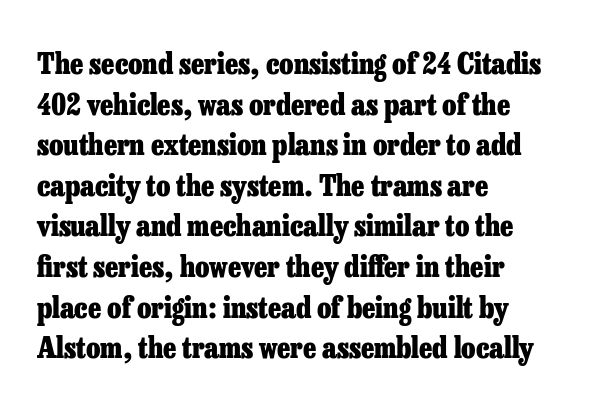
Q: Is the text bold? A: Yes.
Q: Is the text italic (slanted)? A: No, it is upright.
Q: Is the typeface a serif or a sans-serif typeface? A: Serif.
Q: Is the text underlined? A: No.
Q: How is the paragraph aligned? A: Left-aligned.
Q: Is the spacing between letters normal or unusually wide? A: Normal.
Q: Is the spacing between lines tight, normal or loose? A: Normal.
Q: Width (condensed, normal, or wide)? A: Normal.
Q: Stroke contrast? A: Low.
Q: x-height? A: Medium.
Q: Monospaced? A: No.
